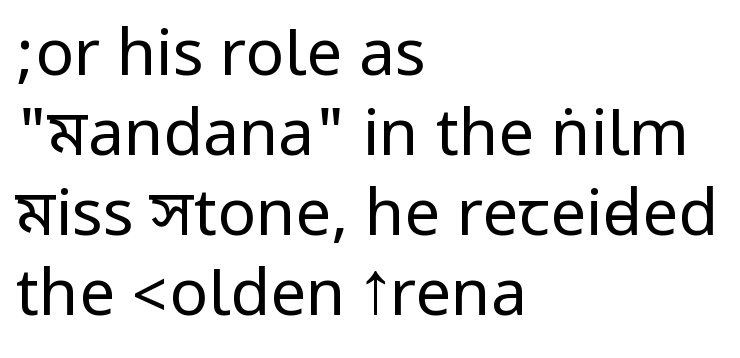
{"serif": "no", "italic": "no", "bold": "no", "weight": "regular", "width": "condensed", "stroke_contrast": "low", "underline": "no", "align": "left", "line_spacing": "normal", "line_spacing_ratio": 1.25, "letter_spacing": "normal", "letter_spacing_em": 0.0, "glyph_px": 64}
